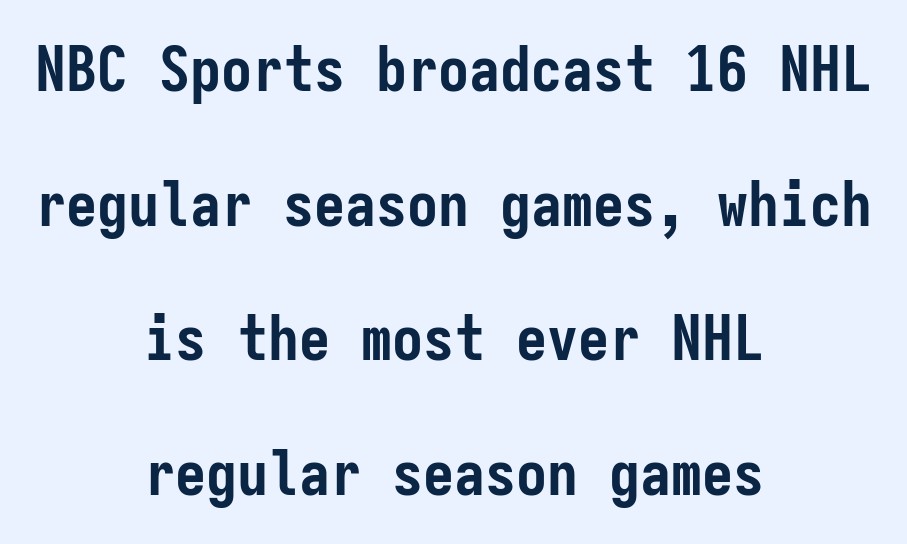
Q: Is the text bold? A: Yes.
Q: Is the text italic (slanted)? A: No, it is upright.
Q: Is the typeface a serif or a sans-serif typeface? A: Sans-serif.
Q: Is the text underlined? A: No.
Q: How is the paragraph aligned? A: Centered.
Q: Is the spacing between letters normal or unusually wide? A: Normal.
Q: Is the spacing between lines tight, normal or loose? A: Loose.
Q: Width (condensed, normal, or wide)? A: Condensed.
Q: Stroke contrast? A: Low.
Q: x-height? A: Medium.
Q: Monospaced? A: Yes.
